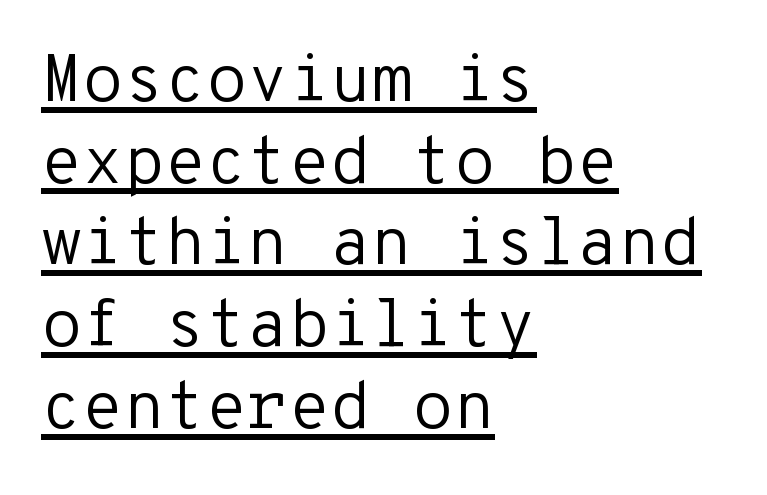
Q: Is the text bold? A: No.
Q: Is the text italic (slanted)? A: No, it is upright.
Q: Is the typeface a serif or a sans-serif typeface? A: Sans-serif.
Q: Is the text underlined? A: Yes.
Q: How is the paragraph aligned? A: Left-aligned.
Q: Is the spacing between letters normal or unusually wide? A: Normal.
Q: Width (condensed, normal, or wide)? A: Normal.
Q: Stroke contrast? A: Low.
Q: x-height? A: Medium.
Q: Monospaced? A: Yes.
